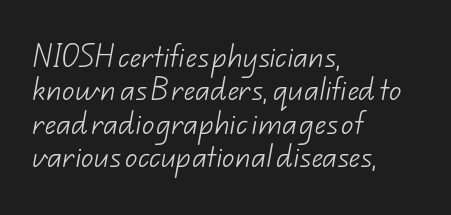
{"bold": "no", "underline": "no", "align": "left", "line_spacing": "normal", "line_spacing_ratio": 1.34, "letter_spacing": "normal", "letter_spacing_em": 0.0, "glyph_px": 25}
